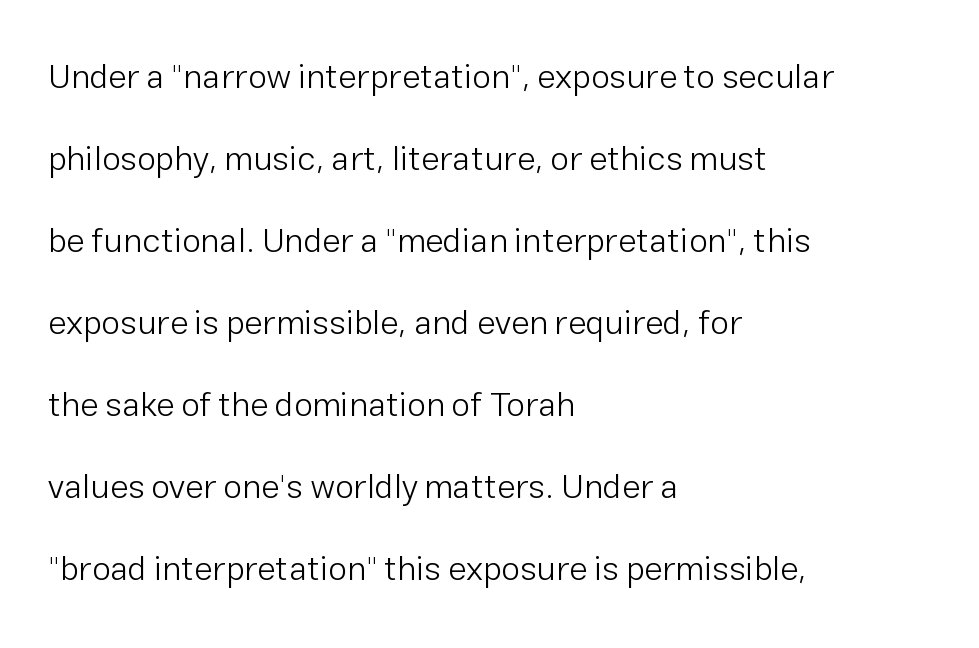
You could not count columns in this text — the font is proportionally spaced. The typography opts for an upright posture over an oblique one. Summary of weight: not heavy and not bold. You can tell from the bare stems that sans-serif type was used. Letter spacing: default. This sample trades compactness for vertical openness between lines.
